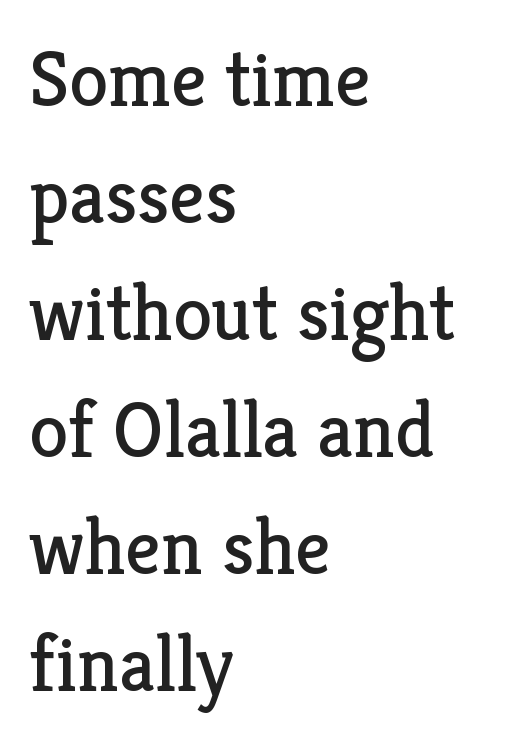
Weight: in the light-to-regular range. Line spacing here is normal. The letters advance in unequal steps, a hallmark of proportional type. Stroke terminals: seriffed. If you drew a ruler down the left edge, every line would touch it.
